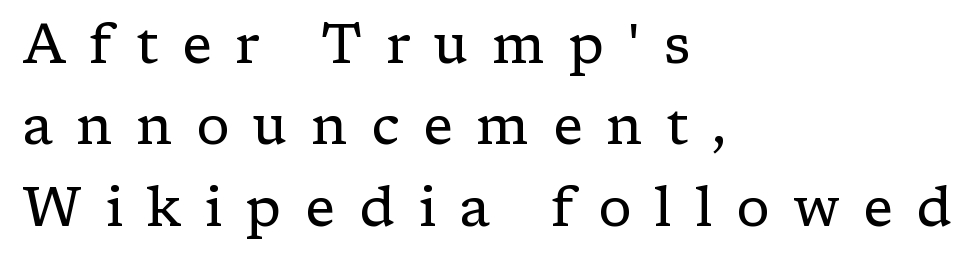
Q: Is the text bold? A: No.
Q: Is the text italic (slanted)? A: No, it is upright.
Q: Is the typeface a serif or a sans-serif typeface? A: Serif.
Q: Is the text underlined? A: No.
Q: How is the paragraph aligned? A: Left-aligned.
Q: Is the spacing between letters normal or unusually wide? A: Unusually wide.
Q: Is the spacing between lines tight, normal or loose? A: Normal.
Q: Width (condensed, normal, or wide)? A: Normal.
Q: Stroke contrast? A: Low.
Q: x-height? A: Medium.
Q: Monospaced? A: No.
